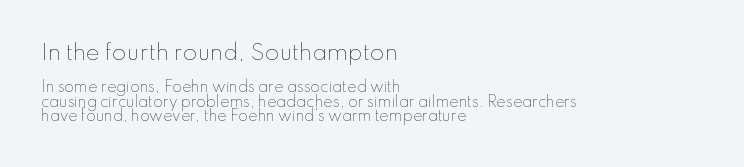
The image shows 21 px text type, upright; set left-aligned, tight line spacing (1.03x), normal letter spacing, not underlined; the first (top) block is 1.5x larger.
